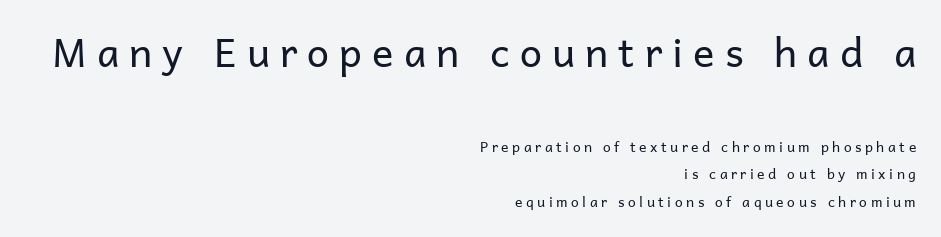
{"serif": "no", "italic": "no", "bold": "no", "weight": "regular", "width": "normal", "stroke_contrast": "low", "x_height": "medium", "monospaced": "no", "underline": "no", "align": "right", "line_spacing": "loose", "line_spacing_ratio": 1.99, "letter_spacing": "wide", "letter_spacing_em": 0.25, "larger_block": "first", "size_ratio": 2.86, "glyph_px": 40}
